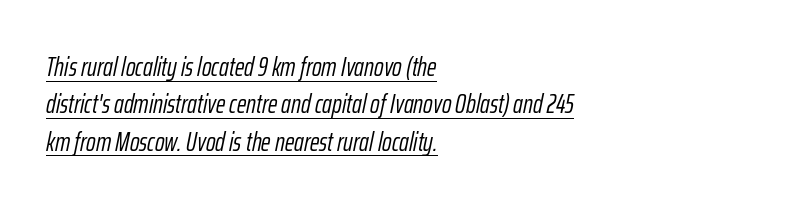
Does the copy run flush right? No — it runs flush left. Slanted lettering throughout. The block of text has a typical density, with ordinary space between rows. These lines keep a tight, regular rhythm from letter to letter.
